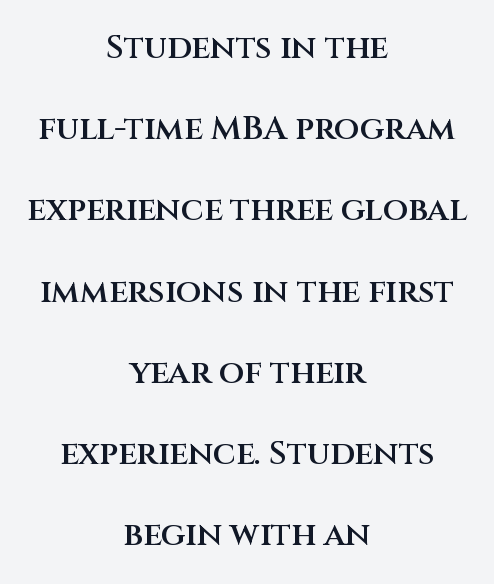
Q: Is the text bold? A: Semi-bold.
Q: Is the text italic (slanted)? A: No, it is upright.
Q: Is the typeface a serif or a sans-serif typeface? A: Sans-serif.
Q: Is the text underlined? A: No.
Q: How is the paragraph aligned? A: Centered.
Q: Is the spacing between letters normal or unusually wide? A: Normal.
Q: Is the spacing between lines tight, normal or loose? A: Loose.
Q: Width (condensed, normal, or wide)? A: Normal.
Q: Stroke contrast? A: Medium.
Q: x-height? A: Large.
Q: Monospaced? A: No.
